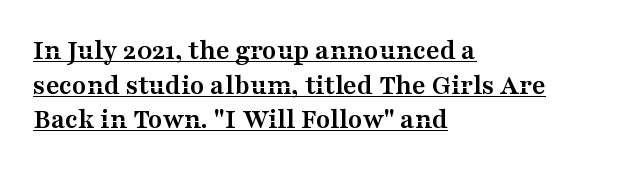
The image shows 29 px semibold, wide serif type, upright; set left-aligned, line spacing 1.19x, normal letter spacing, underlined; medium stroke contrast and a medium x-height.
